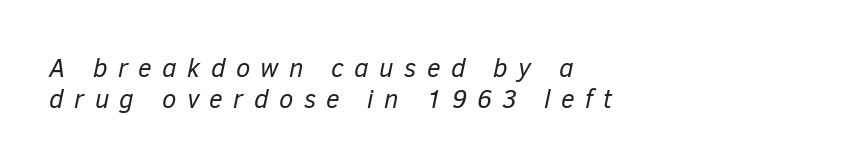
{"italic": "yes", "lean": "right", "slant_degrees": 12, "bold": "no", "underline": "no", "align": "left", "line_spacing_ratio": 1.2, "letter_spacing": "wide", "letter_spacing_em": 0.4, "glyph_px": 26}
